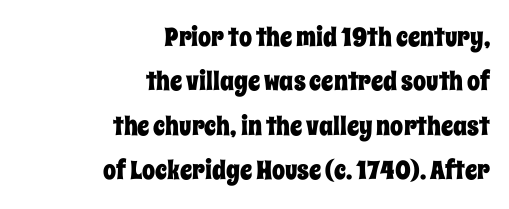
{"italic": "no", "underline": "no", "align": "right", "line_spacing_ratio": 1.71, "letter_spacing": "normal", "letter_spacing_em": 0.0, "glyph_px": 26}
